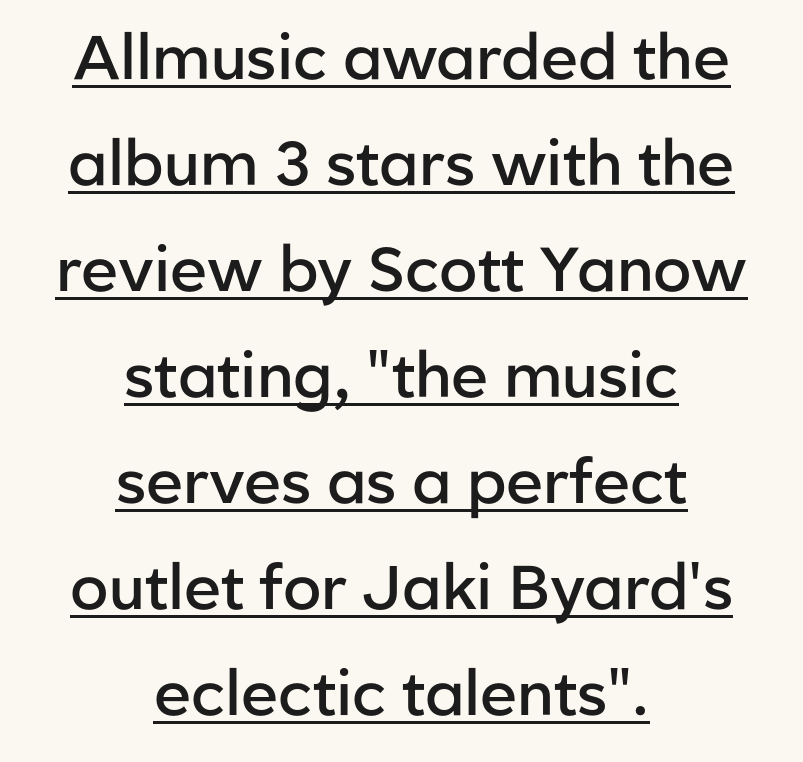
{"serif": "no", "italic": "no", "bold": "semi", "weight": "semibold", "width": "normal", "stroke_contrast": "low", "x_height": "medium", "monospaced": "no", "underline": "yes", "align": "center", "line_spacing_ratio": 1.71, "letter_spacing": "normal", "letter_spacing_em": 0.0, "glyph_px": 62}
